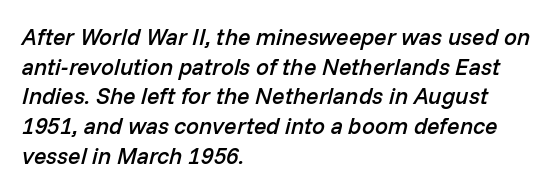
Descenders are the only things crossing below the line. If you drew a ruler down the left edge, every line would touch it. Students, observe: this is what conventionally led text looks like. In terms of weight, the rendering is demibold, just under bold. The face used here has a pronounced slope to its letters.
